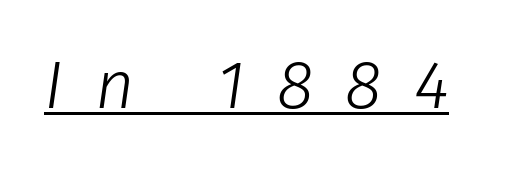
Decoration check: the copy is underlined. Designer's note — italics engaged. Each letter keeps its own natural width here, so spacing adapts to shape. A typesetter would call this heavily tracked-out type.
